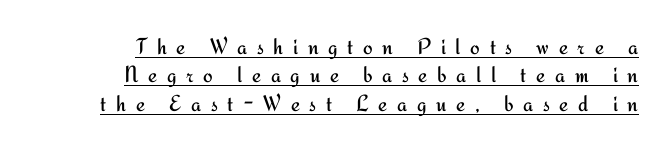
Q: Is the text bold? A: No.
Q: Is the text italic (slanted)? A: No, it is upright.
Q: Is the text underlined? A: Yes.
Q: How is the paragraph aligned? A: Right-aligned.
Q: Is the spacing between letters normal or unusually wide? A: Unusually wide.
